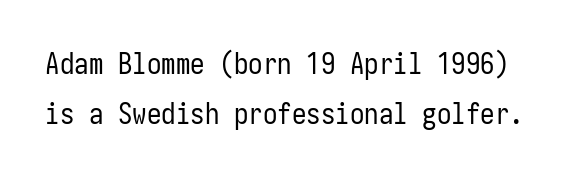
{"serif": "no", "italic": "no", "bold": "no", "weight": "regular", "width": "condensed", "stroke_contrast": "low", "x_height": "medium", "underline": "no", "line_spacing_ratio": 1.72, "letter_spacing": "normal", "letter_spacing_em": 0.0, "glyph_px": 29}
